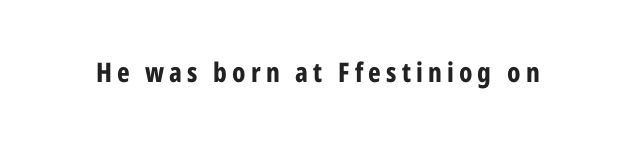
The image shows 27 px bold type, upright; set not underlined.
